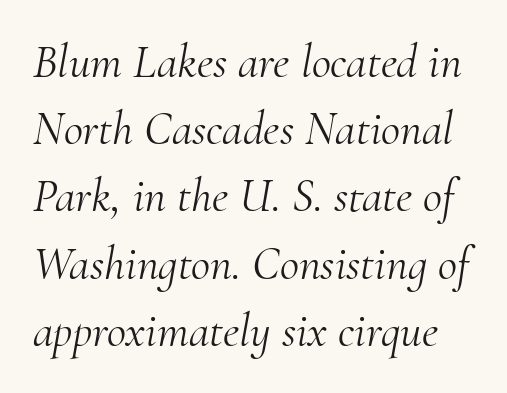
The image shows 47 px light serif type, italic (leaning right); set normal line spacing (1.43x), normal letter spacing, not underlined; medium stroke contrast and a small x-height.
